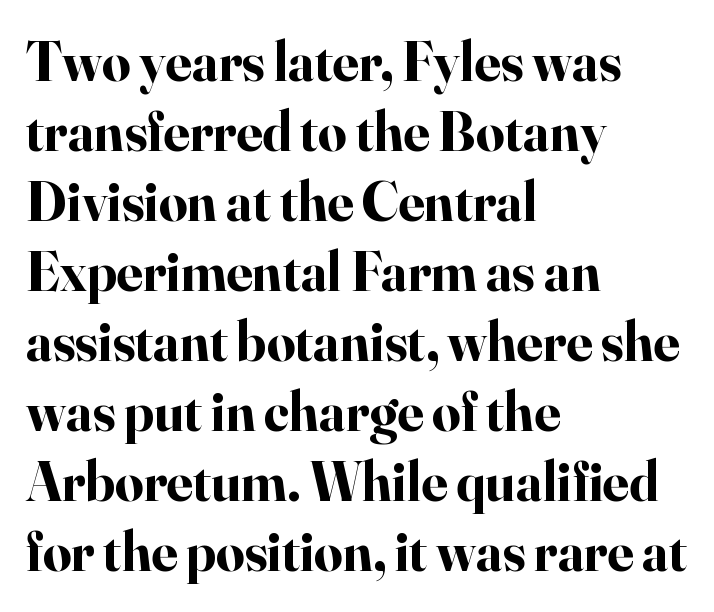
Q: Is the text bold? A: Yes.
Q: Is the text italic (slanted)? A: No, it is upright.
Q: Is the typeface a serif or a sans-serif typeface? A: Serif.
Q: Is the text underlined? A: No.
Q: How is the paragraph aligned? A: Left-aligned.
Q: Is the spacing between letters normal or unusually wide? A: Normal.
Q: Is the spacing between lines tight, normal or loose? A: Normal.
Q: Width (condensed, normal, or wide)? A: Normal.
Q: Stroke contrast? A: High.
Q: x-height? A: Small.
Q: Monospaced? A: No.
